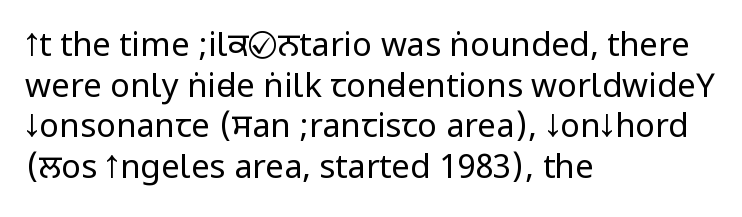
Q: Is the text bold? A: No.
Q: Is the text italic (slanted)? A: No, it is upright.
Q: Is the typeface a serif or a sans-serif typeface? A: Sans-serif.
Q: Is the text underlined? A: No.
Q: How is the paragraph aligned? A: Left-aligned.
Q: Is the spacing between letters normal or unusually wide? A: Normal.
Q: Width (condensed, normal, or wide)? A: Condensed.
Q: Stroke contrast? A: Low.
